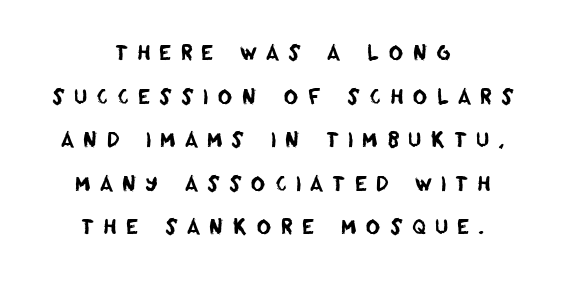
{"underline": "no", "align": "center", "line_spacing": "loose", "line_spacing_ratio": 2.18, "letter_spacing": "wide", "letter_spacing_em": 0.44, "glyph_px": 20}
